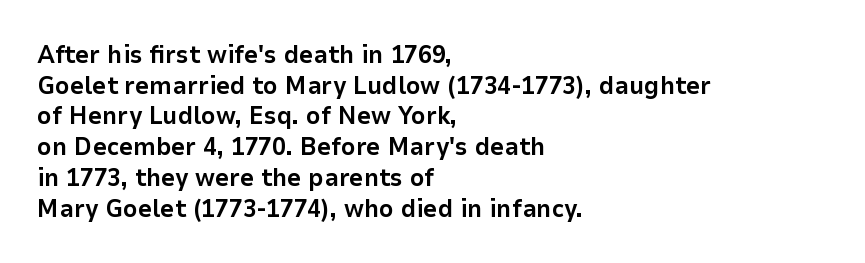
The image shows 25 px bold type, upright; set left-aligned, line spacing 1.23x, normal letter spacing, not underlined.
